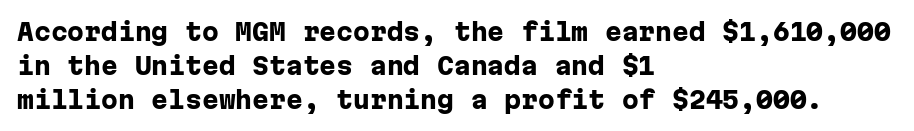
{"italic": "no", "bold": "yes", "underline": "no", "align": "left", "line_spacing": "normal", "line_spacing_ratio": 1.41, "letter_spacing": "normal", "letter_spacing_em": 0.0, "glyph_px": 24}
